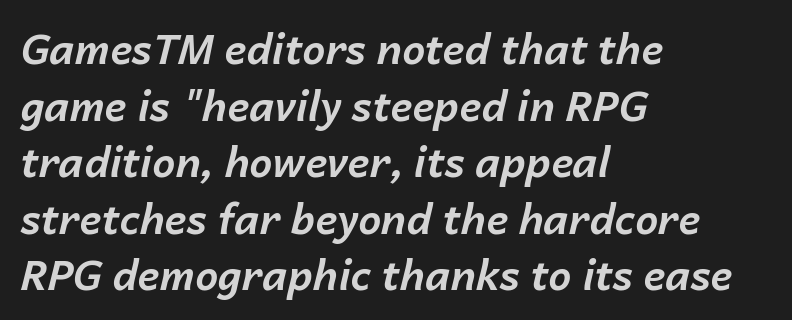
Reading down the block, your eye returns to a fixed left position each line. Compared with typical body copy, the letter spacing here is the same. Words float on clear page, feet unadorned. Evenly set lines give the paragraph a standard silhouette. Do the characters align in a grid? No, the font is proportional.
